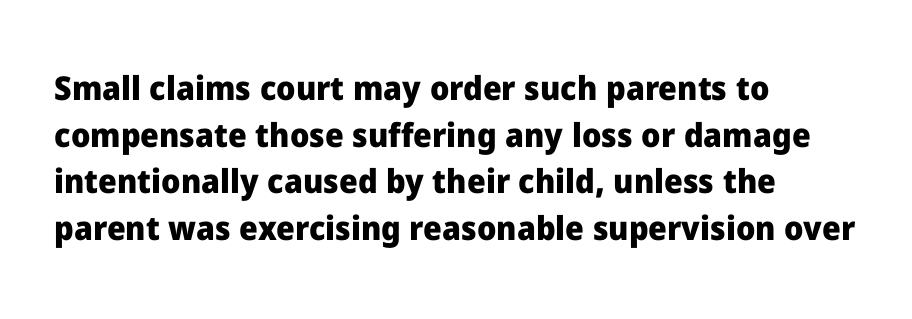
Q: Is the text bold? A: Yes.
Q: Is the text italic (slanted)? A: No, it is upright.
Q: Is the typeface a serif or a sans-serif typeface? A: Sans-serif.
Q: Is the text underlined? A: No.
Q: How is the paragraph aligned? A: Left-aligned.
Q: Is the spacing between letters normal or unusually wide? A: Normal.
Q: Is the spacing between lines tight, normal or loose? A: Normal.
Q: Width (condensed, normal, or wide)? A: Normal.
Q: Stroke contrast? A: Low.
Q: x-height? A: Medium.
Q: Monospaced? A: No.
